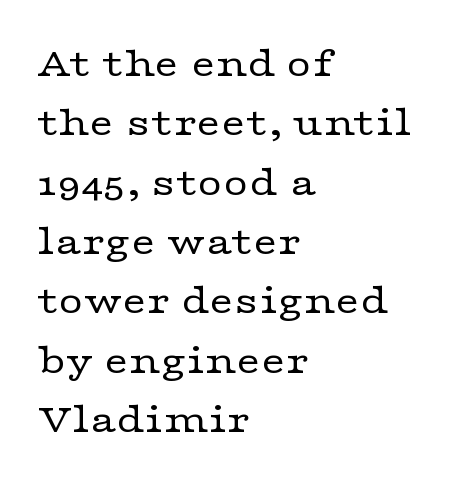
The image shows 43 px regular-weight, wide serif type, upright; set left-aligned, normal line spacing (1.38x), normal letter spacing, not underlined; low stroke contrast and a medium x-height.
